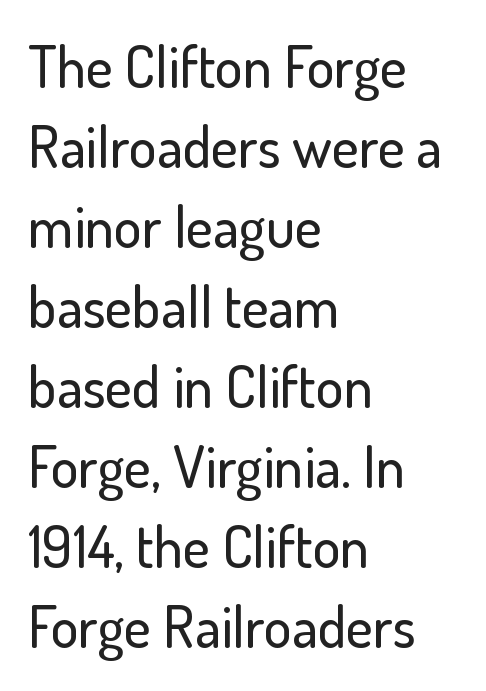
The image shows 58 px sans-serif type, upright; set left-aligned, normal line spacing (1.38x), normal letter spacing, not underlined; low stroke contrast and a small x-height.
